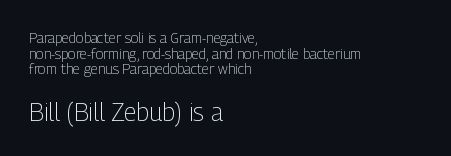
Reading down the column, the eye jumps only a short way to each next line. The passage shown has conventional tracking throughout. You can tell it's not italic because the verticals are truly vertical. Caption: upper text group reduced, lower text group enlarged.
